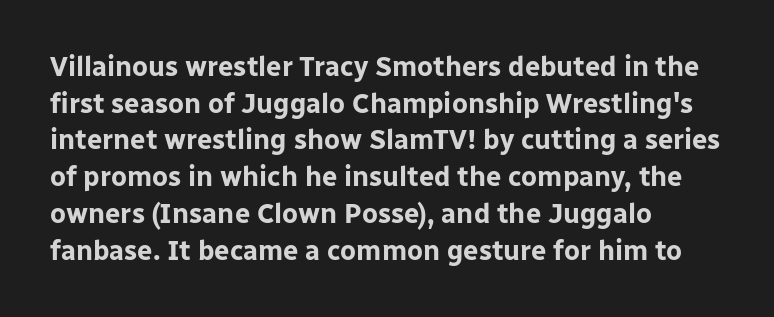
The image shows 27 px bold type, upright; set left-aligned, normal line spacing (1.36x), normal letter spacing, not underlined.
